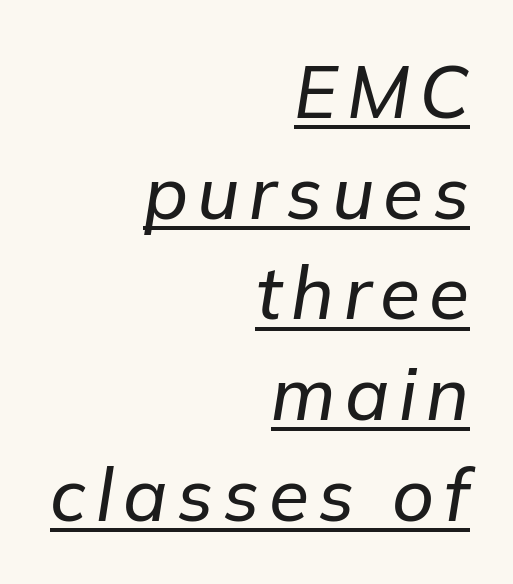
Slant detected: the letters are inclined. The passage shown is typed in a proportional face where columns would drift. In terms of leading, this rendering sits right in the middle. A baseline rule has been typeset under these characters.
